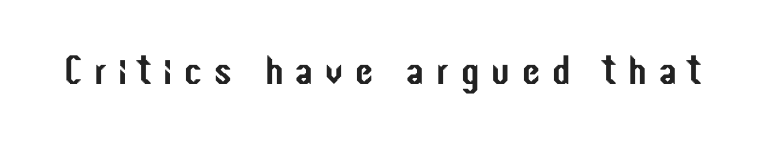
{"serif": "no", "italic": "no", "width": "condensed", "stroke_contrast": "low", "x_height": "medium", "monospaced": "no", "underline": "no", "letter_spacing": "wide", "letter_spacing_em": 0.29, "glyph_px": 41}
